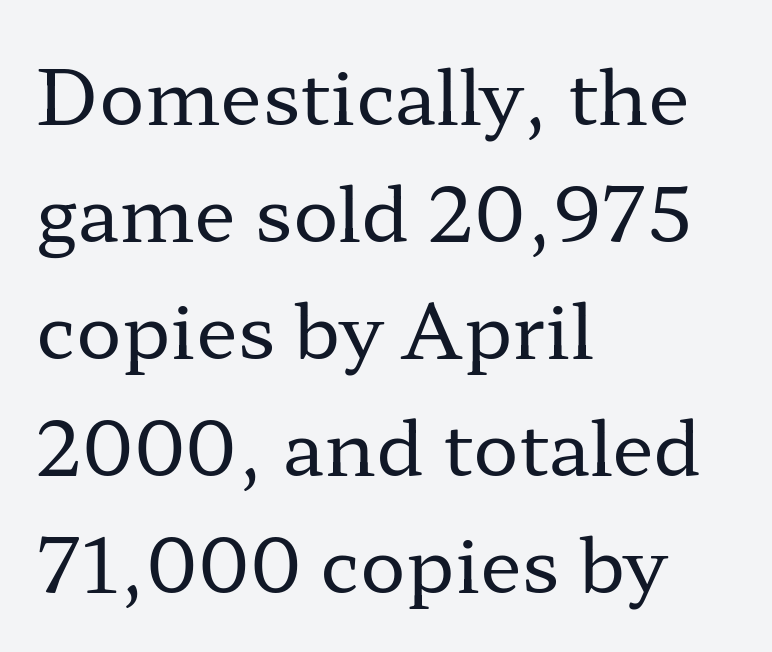
Q: Is the text bold? A: No.
Q: Is the text italic (slanted)? A: No, it is upright.
Q: Is the typeface a serif or a sans-serif typeface? A: Serif.
Q: Is the text underlined? A: No.
Q: How is the paragraph aligned? A: Left-aligned.
Q: Is the spacing between letters normal or unusually wide? A: Normal.
Q: Is the spacing between lines tight, normal or loose? A: Normal.
Q: Width (condensed, normal, or wide)? A: Wide.
Q: Stroke contrast? A: Low.
Q: x-height? A: Medium.
Q: Monospaced? A: No.
